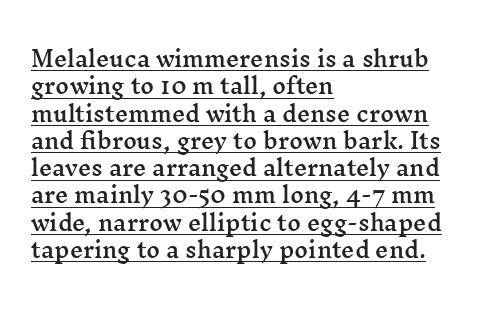
Q: Is the text italic (slanted)? A: No, it is upright.
Q: Is the text underlined? A: Yes.
Q: How is the paragraph aligned? A: Left-aligned.
Q: Is the spacing between letters normal or unusually wide? A: Normal.
Q: Is the spacing between lines tight, normal or loose? A: Normal.
